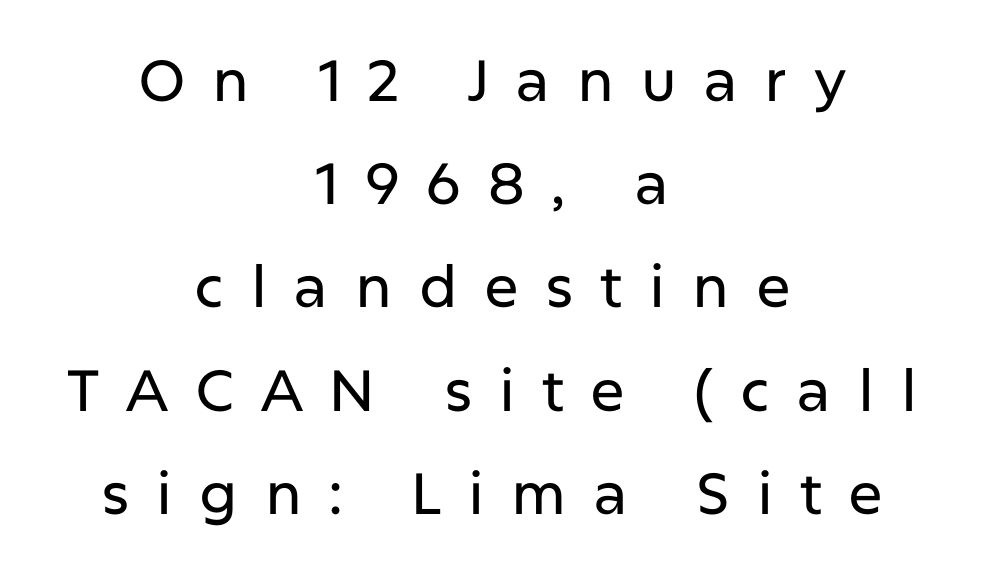
Q: Is the text italic (slanted)? A: No, it is upright.
Q: Is the typeface a serif or a sans-serif typeface? A: Sans-serif.
Q: Is the text underlined? A: No.
Q: How is the paragraph aligned? A: Centered.
Q: Is the spacing between letters normal or unusually wide? A: Unusually wide.
Q: Width (condensed, normal, or wide)? A: Normal.
Q: Stroke contrast? A: Low.
Q: x-height? A: Medium.
Q: Monospaced? A: No.
